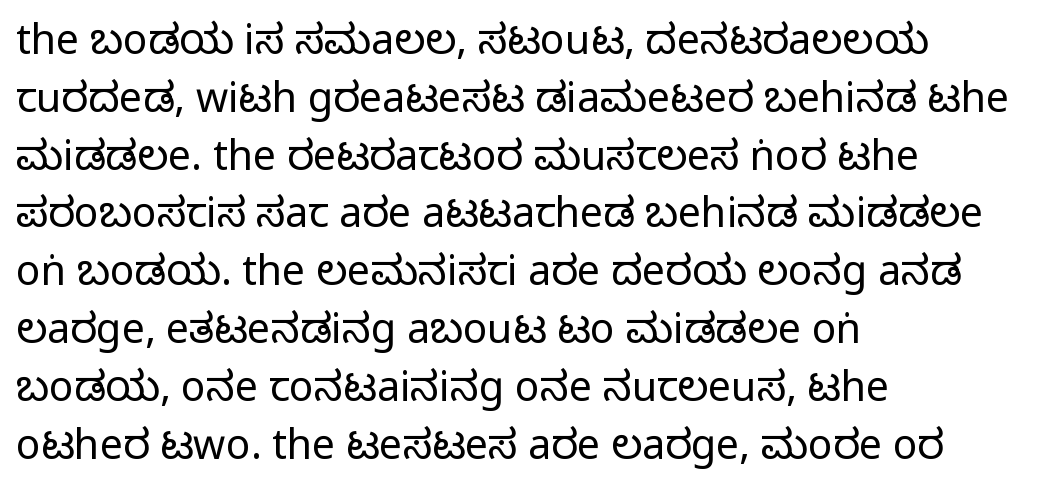
In terms of posture, this sample is upright. The strip under each line holds only bare page. Caption: multi-line text, flush left, ragged right. These lines sit exactly where default settings would place them.
